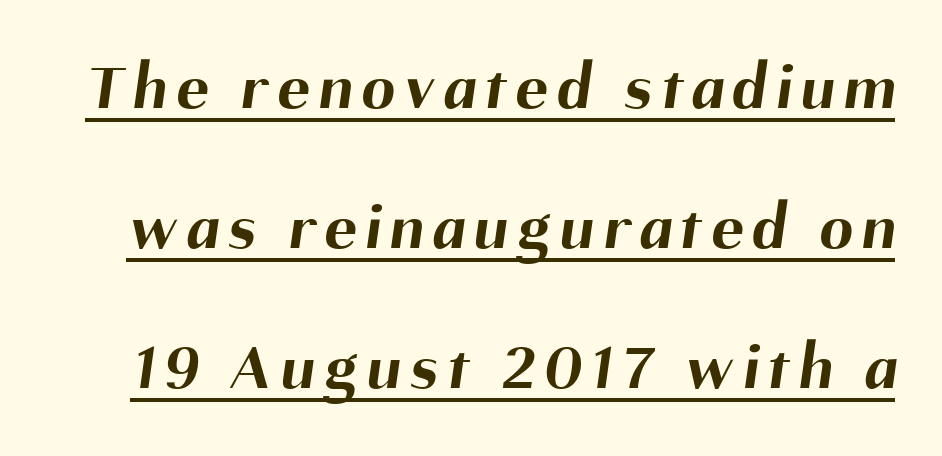
Do the characters align in a grid? No, the font is proportional. The sample's only ornament is a line tracing under the words. Note: no serifs on the glyphs. The rendering uses a large line-height, opening up the rows.
